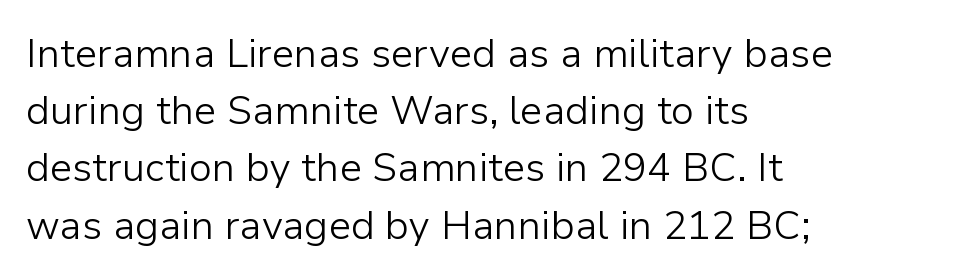
{"serif": "no", "italic": "no", "bold": "no", "weight": "light", "width": "normal", "stroke_contrast": "low", "x_height": "medium", "monospaced": "no", "underline": "no", "align": "left", "line_spacing": "normal", "line_spacing_ratio": 1.43, "letter_spacing": "normal", "letter_spacing_em": 0.0, "glyph_px": 40}
